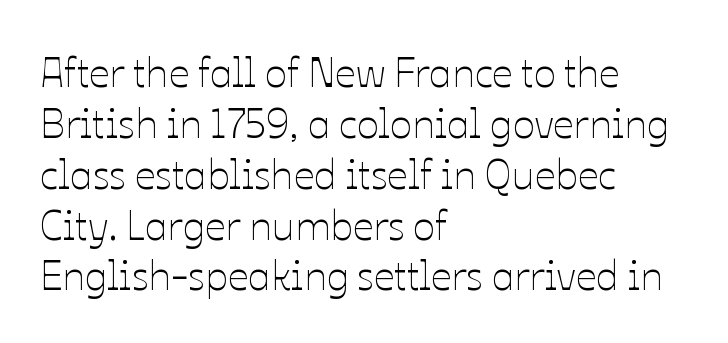
{"italic": "no", "bold": "no", "weight": "thin", "width": "normal", "stroke_contrast": "low", "x_height": "medium", "monospaced": "no", "underline": "no", "align": "left", "line_spacing_ratio": 1.24, "letter_spacing": "normal", "letter_spacing_em": 0.0, "glyph_px": 41}
